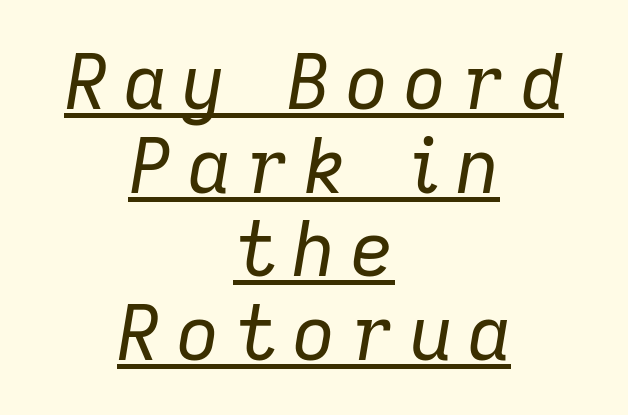
{"italic": "yes", "lean": "right", "slant_degrees": 9, "bold": "no", "weight": "regular", "width": "normal", "stroke_contrast": "low", "x_height": "medium", "monospaced": "no", "underline": "yes", "align": "center", "line_spacing": "tight", "line_spacing_ratio": 1.1, "glyph_px": 76}
